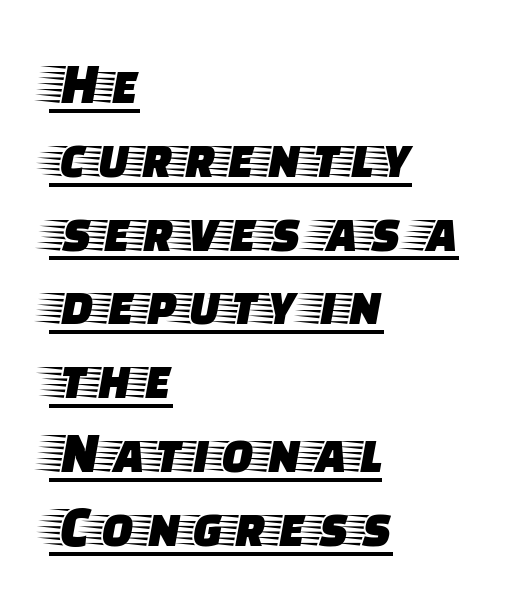
The image shows 60 px wide serif type; set left-aligned, line spacing 1.23x, normal letter spacing, underlined; low stroke contrast and a large x-height.
